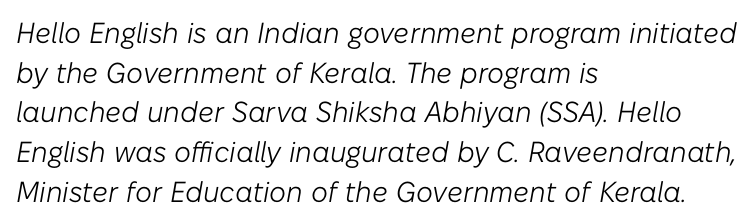
{"italic": "yes", "lean": "right", "slant_degrees": 10, "bold": "no", "weight": "light", "width": "normal", "stroke_contrast": "low", "x_height": "medium", "monospaced": "no", "underline": "no", "align": "left", "line_spacing": "normal", "line_spacing_ratio": 1.37, "letter_spacing": "normal", "letter_spacing_em": 0.0, "glyph_px": 29}
